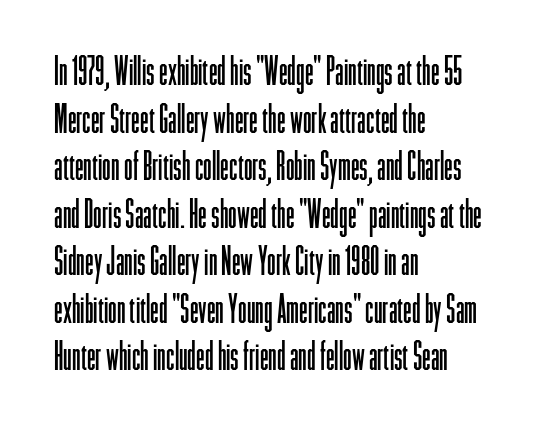
Q: Is the text bold? A: No.
Q: Is the text italic (slanted)? A: No, it is upright.
Q: Is the typeface a serif or a sans-serif typeface? A: Sans-serif.
Q: Is the text underlined? A: No.
Q: How is the paragraph aligned? A: Left-aligned.
Q: Is the spacing between letters normal or unusually wide? A: Normal.
Q: Width (condensed, normal, or wide)? A: Condensed.
Q: Stroke contrast? A: Low.
Q: x-height? A: Medium.
Q: Monospaced? A: No.
